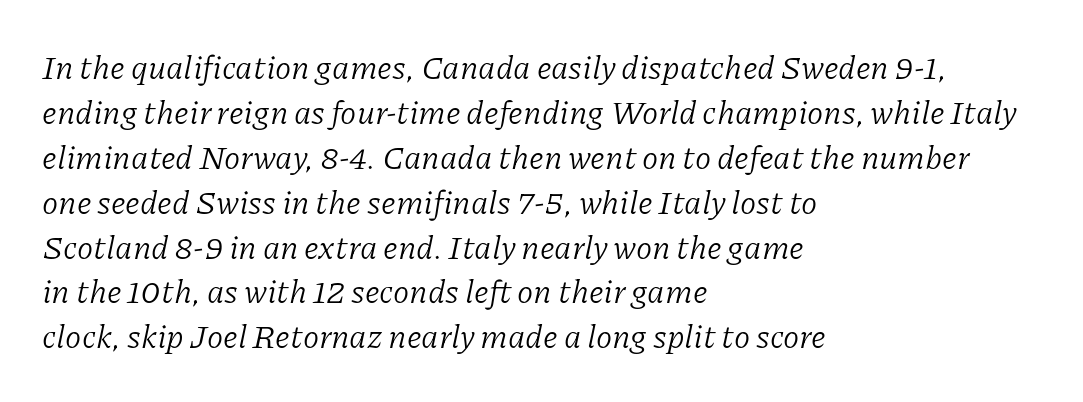
{"serif": "yes", "italic": "yes", "lean": "right", "slant_degrees": 11, "bold": "no", "weight": "light", "width": "normal", "stroke_contrast": "low", "x_height": "medium", "monospaced": "no", "underline": "no", "align": "left", "line_spacing": "normal", "line_spacing_ratio": 1.36, "letter_spacing": "normal", "letter_spacing_em": 0.0, "glyph_px": 33}
